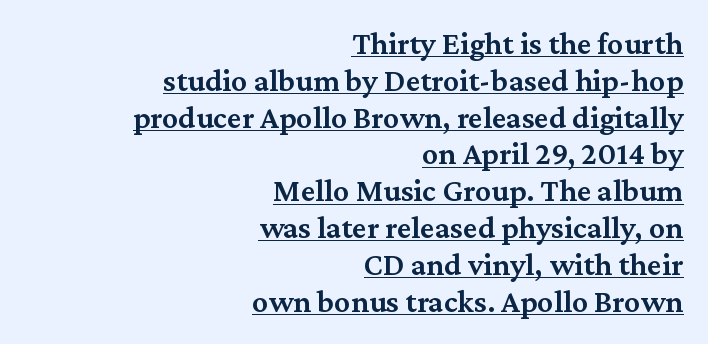
Q: Is the text bold? A: Semi-bold.
Q: Is the text italic (slanted)? A: No, it is upright.
Q: Is the typeface a serif or a sans-serif typeface? A: Serif.
Q: Is the text underlined? A: Yes.
Q: How is the paragraph aligned? A: Right-aligned.
Q: Is the spacing between letters normal or unusually wide? A: Normal.
Q: Is the spacing between lines tight, normal or loose? A: Tight.
Q: Width (condensed, normal, or wide)? A: Normal.
Q: Stroke contrast? A: Medium.
Q: x-height? A: Medium.
Q: Monospaced? A: No.
